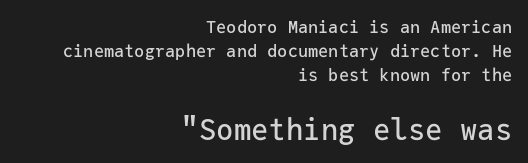
The letters in the lower block stand taller than those in the block above. These lines are rendered in a fixed-pitch font. Summary of vertical rhythm: regular, with standard interline spacing. The letters stand straight up with perfectly vertical stems.
